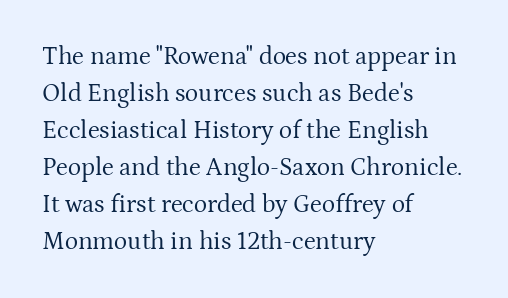
Q: Is the text bold? A: No.
Q: Is the text italic (slanted)? A: No, it is upright.
Q: Is the text underlined? A: No.
Q: How is the paragraph aligned? A: Left-aligned.
Q: Is the spacing between letters normal or unusually wide? A: Normal.
Q: Is the spacing between lines tight, normal or loose? A: Normal.
